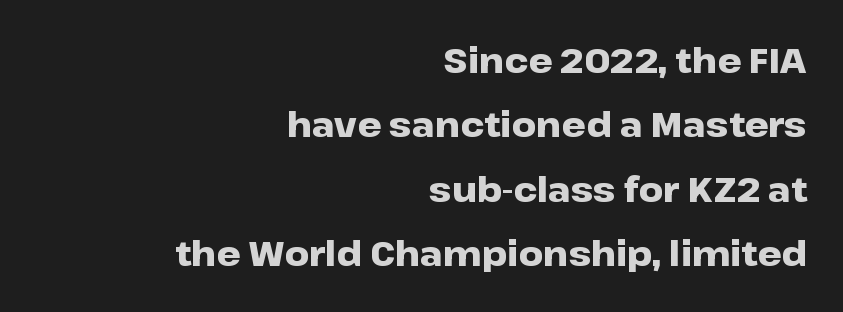
Right-aligned paragraph, ragged on the left. The foot of each line stays bare and open. Proportional: the letters do not fall into vertical columns. Nope, no serifs anywhere on these letters. The typesetting leans heavy: a genuine bold. No extra tracking has been applied to these lines.
